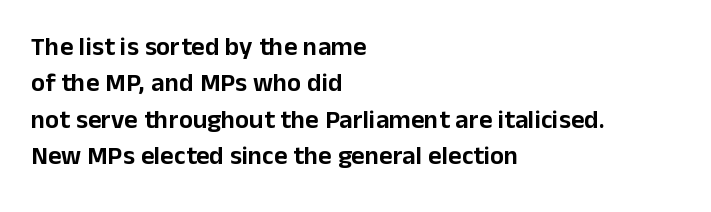
The image shows 26 px text type, upright; set left-aligned, normal line spacing (1.4x), normal letter spacing, not underlined.
